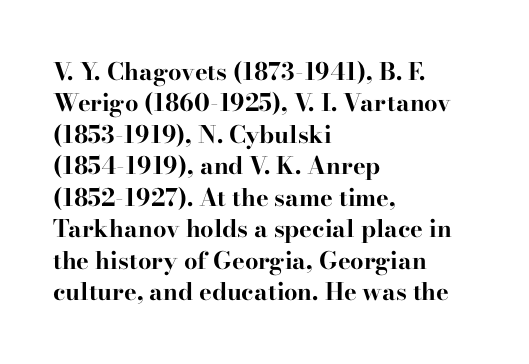
Q: Is the text bold? A: Yes.
Q: Is the text italic (slanted)? A: No, it is upright.
Q: Is the text underlined? A: No.
Q: How is the paragraph aligned? A: Left-aligned.
Q: Is the spacing between letters normal or unusually wide? A: Normal.
Q: Is the spacing between lines tight, normal or loose? A: Normal.
